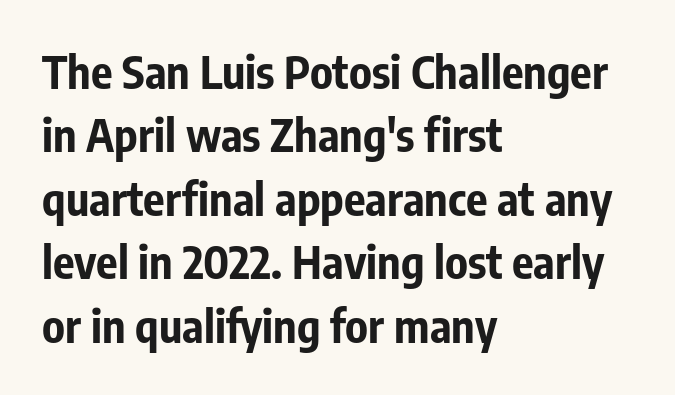
Characters follow at the spacing the type designer built in. The letters are bold, with thick, heavy strokes. The face used here is proportionally spaced, like ordinary book or web type. Look at the bottom of the vertical strokes: they stop flat, with no serifs. Normally led — the rows are evenly, conventionally spaced. The letters stand upright; this is a roman face.
